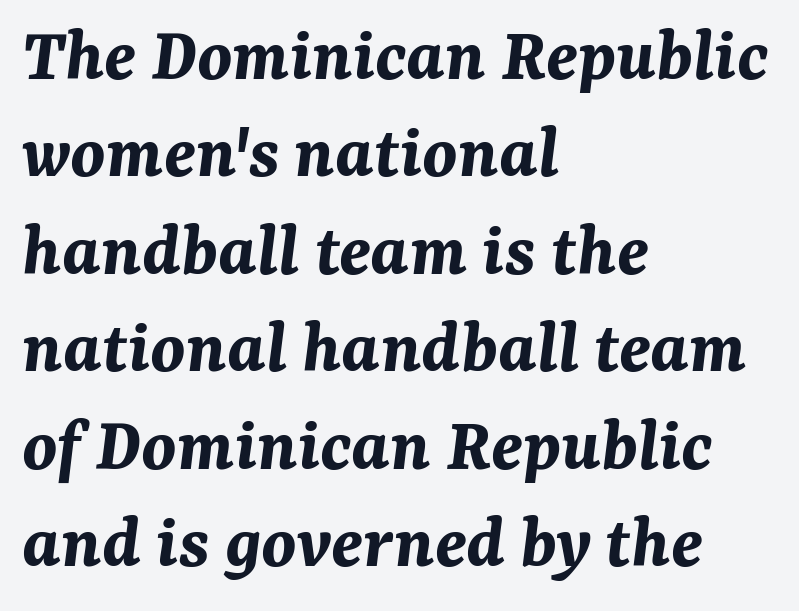
Slant detected: the letters are inclined. Is the type bold? Yes — the strokes are clearly thick and heavy. Is the block centered? No — it sits flush against the left margin. The letters advance in unequal steps, a hallmark of proportional type.
